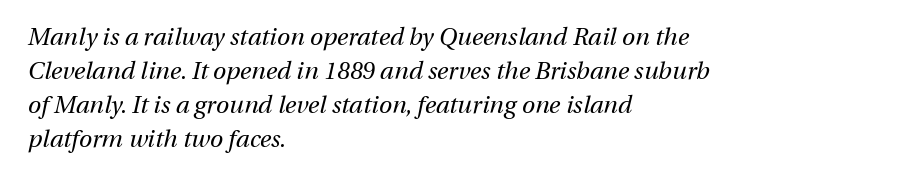
The image shows 24 px text type, italic (leaning right); set left-aligned, normal line spacing (1.42x), normal letter spacing, not underlined.
